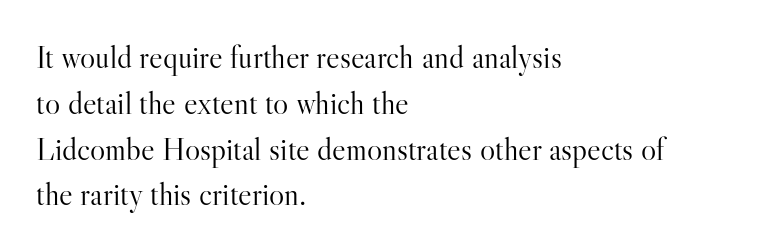
{"serif": "yes", "italic": "no", "bold": "no", "weight": "light", "width": "normal", "stroke_contrast": "high", "x_height": "small", "monospaced": "no", "underline": "no", "align": "left", "line_spacing": "normal", "line_spacing_ratio": 1.43, "letter_spacing": "normal", "letter_spacing_em": 0.0, "glyph_px": 32}
